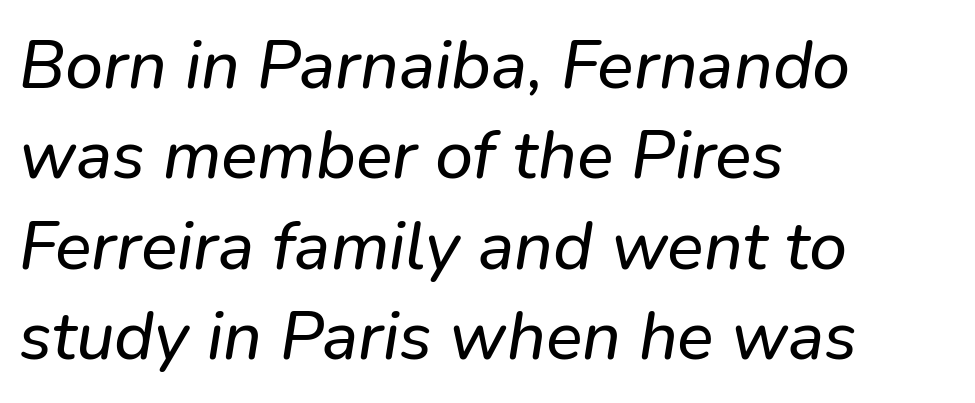
Q: Is the text italic (slanted)? A: Yes, it leans right by about 9 degrees.
Q: Is the text underlined? A: No.
Q: How is the paragraph aligned? A: Left-aligned.
Q: Is the spacing between letters normal or unusually wide? A: Normal.
Q: Is the spacing between lines tight, normal or loose? A: Normal.
Q: Width (condensed, normal, or wide)? A: Normal.
Q: Stroke contrast? A: Low.
Q: x-height? A: Medium.
Q: Monospaced? A: No.
